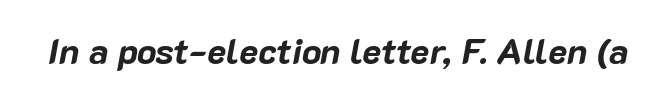
{"italic": "yes", "lean": "right", "slant_degrees": 10, "bold": "yes", "weight": "bold", "width": "normal", "stroke_contrast": "low", "x_height": "medium", "monospaced": "no", "underline": "no", "letter_spacing": "normal", "letter_spacing_em": 0.0, "glyph_px": 36}
